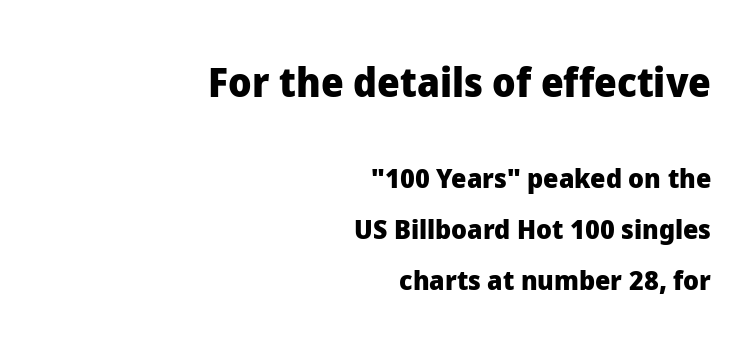
If you drew a ruler down the right edge, every line would touch it. What weight is shown? A full bold with thick strokes. The glyphs in this specimen are sans serif. Ordinary non-slanted type is in use. Two sizes are in play, and the larger belongs to the first block.
